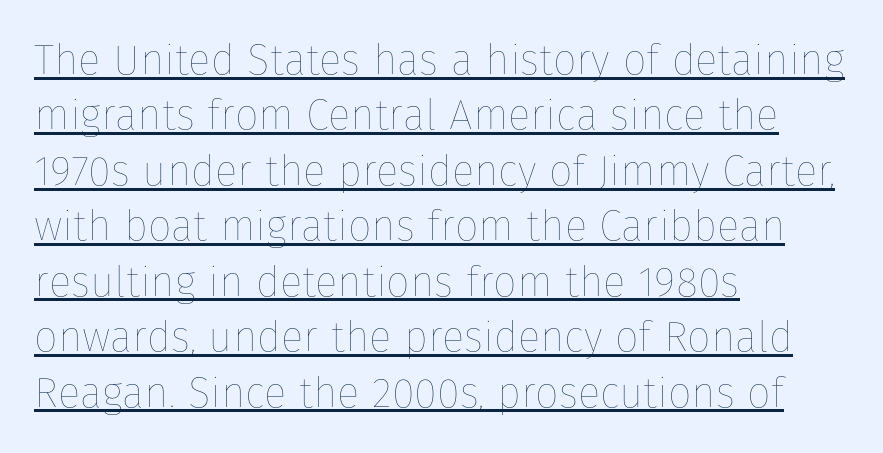
The image shows 42 px thin type, upright; set left-aligned, normal line spacing (1.32x), normal letter spacing, underlined; low stroke contrast and a medium x-height.
